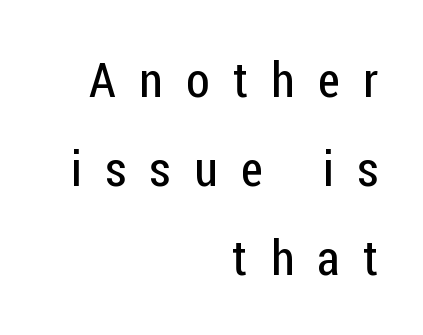
The rendering inserts visible extra space after every character. This sample has the flowing, uneven cadence of proportional lettering. Compared with a typical body face, this is equally light or lighter still. If you drew a line through each stem, it would be perfectly vertical.
